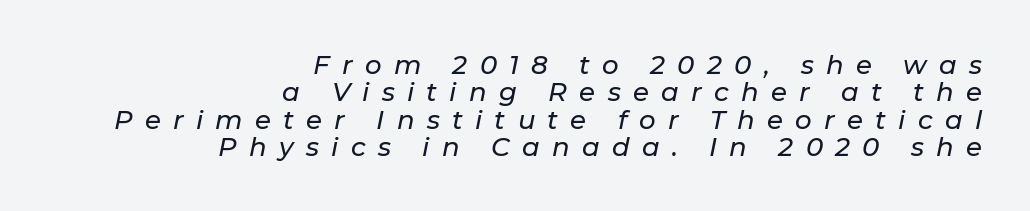
{"italic": "yes", "lean": "right", "slant_degrees": 11, "underline": "no", "align": "right", "line_spacing": "tight", "line_spacing_ratio": 1.05, "letter_spacing": "wide", "letter_spacing_em": 0.47, "glyph_px": 26}
